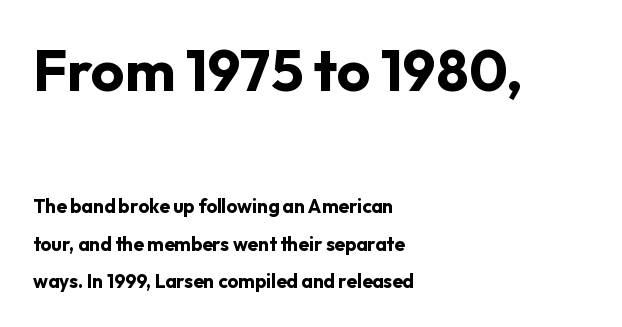
The image shows 58 px bold sans-serif type, upright; set left-aligned, loose line spacing (1.98x), normal letter spacing, not underlined; the first (top) block is 3.05x larger; low stroke contrast and a medium x-height.
